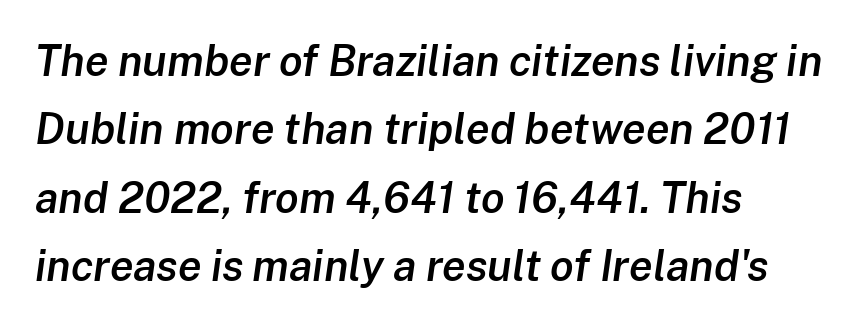
{"italic": "yes", "lean": "right", "slant_degrees": 8, "bold": "semi", "weight": "semibold", "width": "normal", "stroke_contrast": "low", "x_height": "medium", "monospaced": "no", "underline": "no", "align": "left", "line_spacing": "normal", "line_spacing_ratio": 1.59, "letter_spacing": "normal", "letter_spacing_em": 0.0, "glyph_px": 43}
